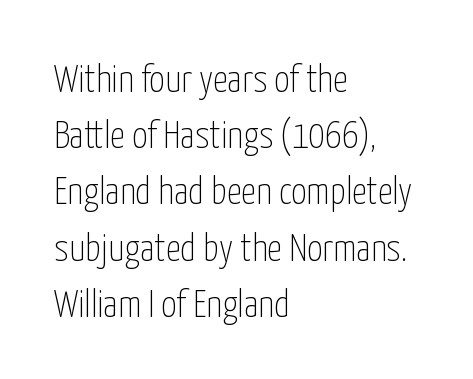
This sample is left-justified, so line endings fall wherever the words run out. Style check: upright. Weight: in the light-to-regular range. The passage shown stacks its lines at a standard gap. The glyphs are unaccompanied by any horizontal stroke below them. Varying glyph widths throughout — classic text-font behaviour.
